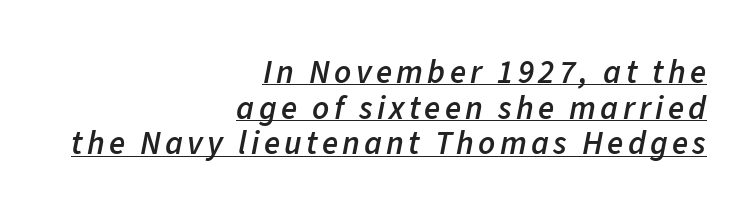
The image shows 33 px semibold type, italic (leaning right); set right-aligned, tight line spacing (1.08x), underlined; low stroke contrast and a medium x-height.
